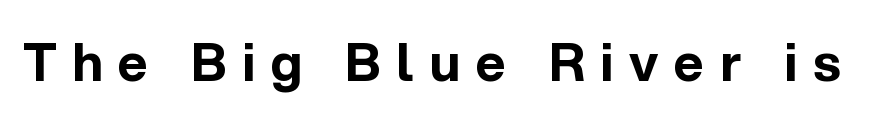
The image shows 52 px bold sans-serif type, upright; set unusually wide letter spacing (+0.3 em), not underlined; a medium x-height.
